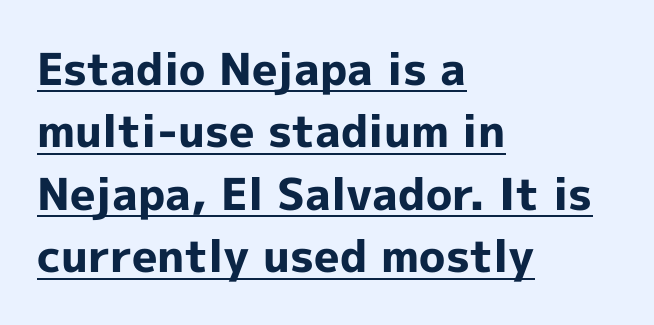
The image shows 44 px bold sans-serif type, upright; set left-aligned, normal line spacing (1.42x), normal letter spacing, underlined; a medium x-height.
